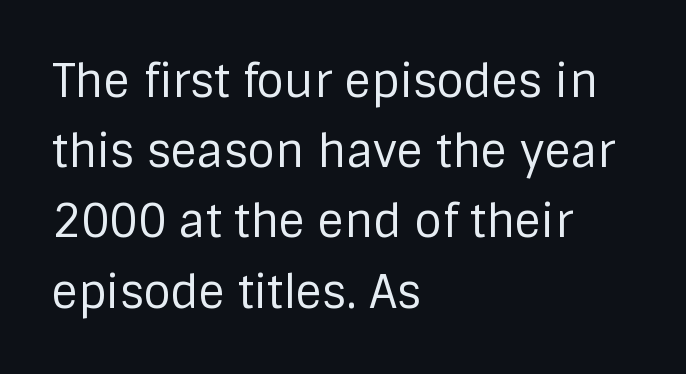
What's the leading like? Ordinary, nothing unusual. Line starts are locked; line ends wander. These lines are rendered in a variable-pitch font. On a weight scale, this lands at 450 or below. Glyph-to-glyph distance matches everyday printed text.
